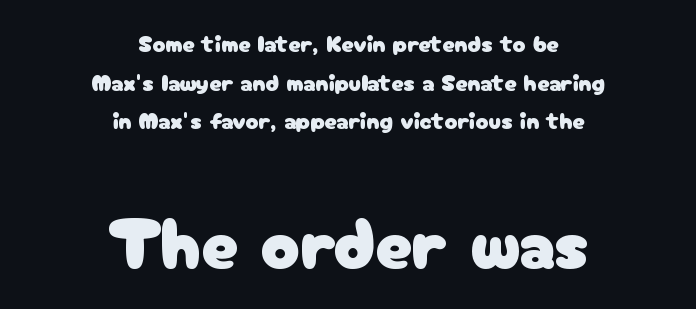
Q: Is the text italic (slanted)? A: No, it is upright.
Q: Is the typeface a serif or a sans-serif typeface? A: Sans-serif.
Q: Is the text underlined? A: No.
Q: How is the paragraph aligned? A: Centered.
Q: Is the spacing between letters normal or unusually wide? A: Normal.
Q: Is the spacing between lines tight, normal or loose? A: Normal.
Q: Which block of text is set in a larger size, the first (top) or the second (bottom)? A: The second (bottom) one.
Q: Width (condensed, normal, or wide)? A: Normal.
Q: Stroke contrast? A: Low.
Q: x-height? A: Medium.
Q: Monospaced? A: No.
